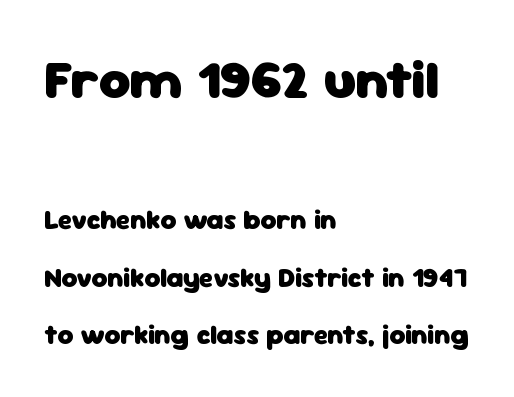
The image shows 54 px heavy sans-serif type, upright; set left-aligned, loose line spacing (2.13x), normal letter spacing, not underlined; the first (top) block is 2.0x larger; low stroke contrast and a medium x-height.
